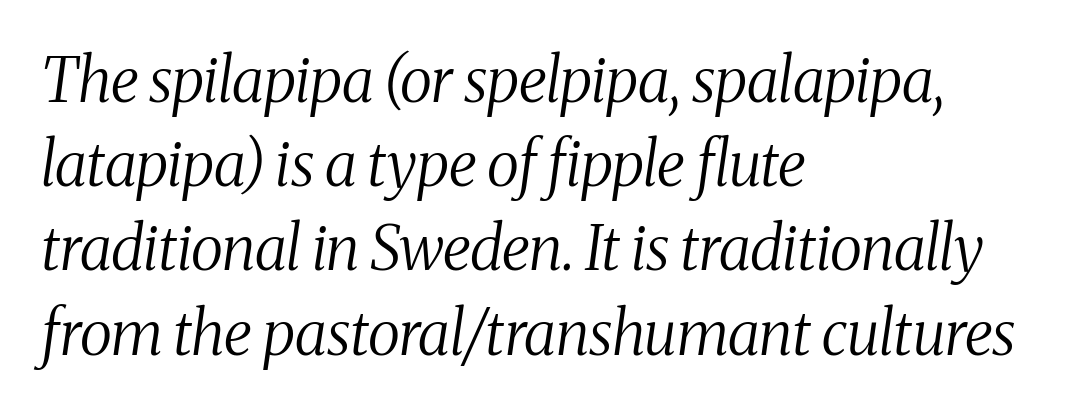
The image shows 61 px regular-weight, condensed serif type, italic (leaning right); set left-aligned, normal line spacing (1.38x), normal letter spacing, not underlined; medium stroke contrast and a medium x-height.
